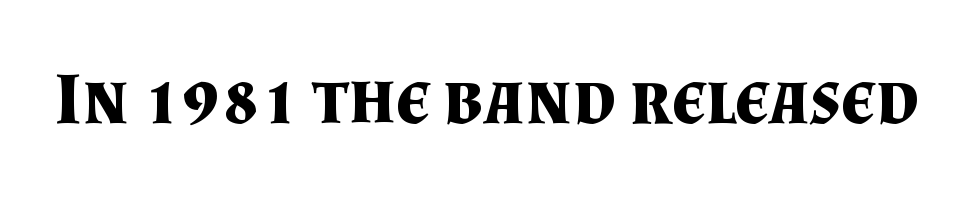
Q: Is the text bold? A: Yes.
Q: Is the text italic (slanted)? A: No, it is upright.
Q: Is the typeface a serif or a sans-serif typeface? A: Serif.
Q: Is the text underlined? A: No.
Q: Is the spacing between letters normal or unusually wide? A: Normal.
Q: Width (condensed, normal, or wide)? A: Normal.
Q: Stroke contrast? A: Medium.
Q: x-height? A: Small.
Q: Monospaced? A: No.
